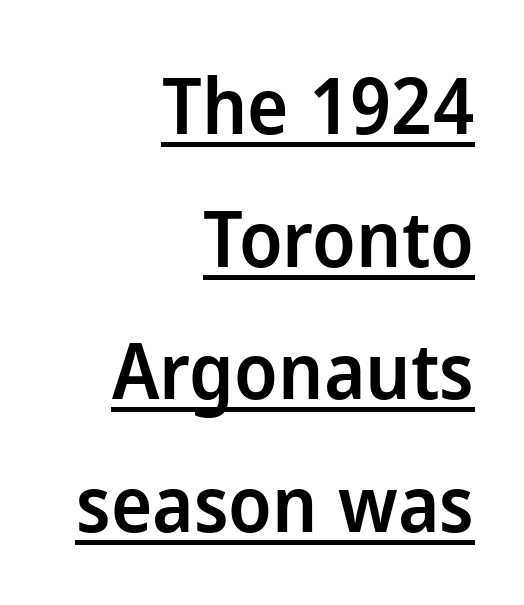
Decoration check: the copy is underlined. Short and long lines alike share a common ending point at right. Its strokes are somewhat broadened, the hallmark of semibold type. Varying glyph widths throughout — classic text-font behaviour. Is the letter spacing exaggerated? No — it looks like the ordinary default.
